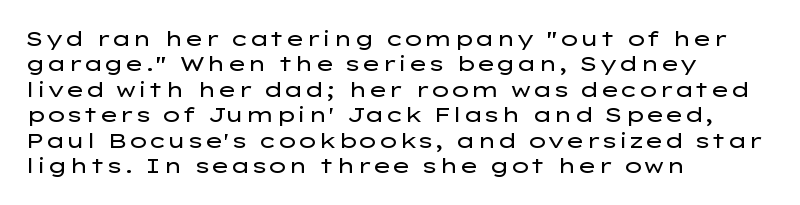
Q: Is the text bold? A: No.
Q: Is the text italic (slanted)? A: No, it is upright.
Q: Is the text underlined? A: No.
Q: How is the paragraph aligned? A: Left-aligned.
Q: Is the spacing between letters normal or unusually wide? A: Normal.
